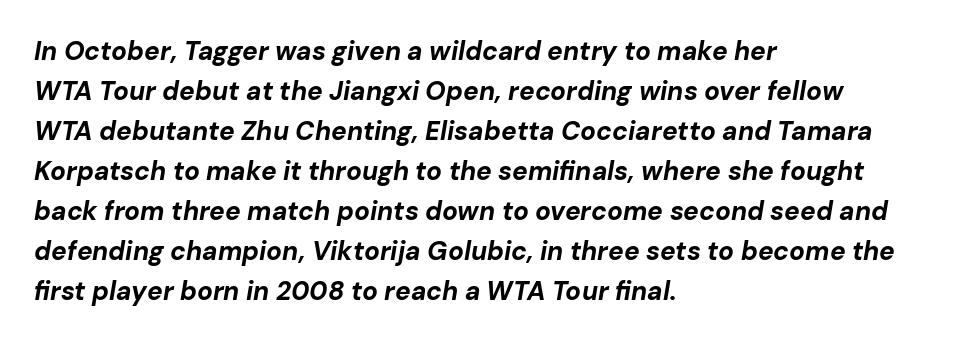
The image shows 26 px bold type, italic (leaning right); set left-aligned, normal line spacing (1.54x), normal letter spacing, not underlined.
